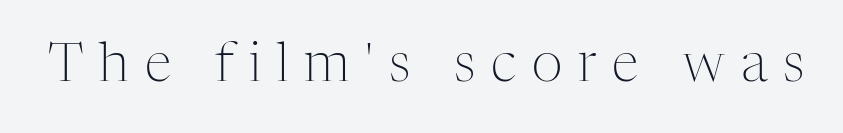
The zone under the glyphs is completely vacant. Does extra space separate the letters? Yes, quite a lot of it. Letterform terminals end in serifs throughout the passage. If you drew a line through each stem, it would be perfectly vertical. Heaviness? Minimal to ordinary, like unemphasized prose. These lines are rendered in a variable-pitch font.
